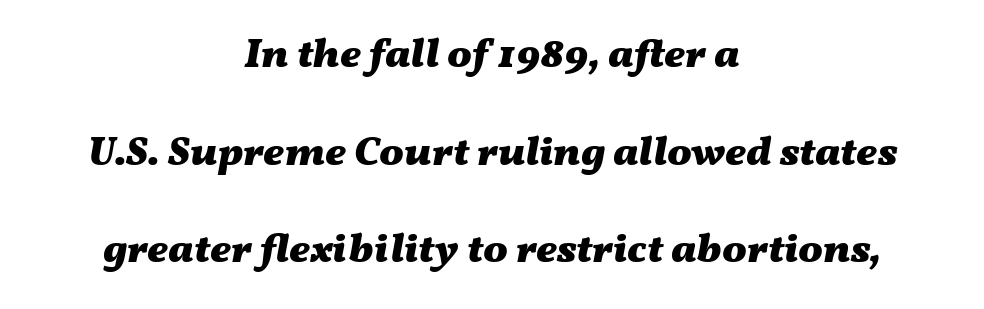
Q: Is the text bold? A: Yes.
Q: Is the text italic (slanted)? A: Yes, it leans right by about 11 degrees.
Q: Is the text underlined? A: No.
Q: How is the paragraph aligned? A: Centered.
Q: Is the spacing between letters normal or unusually wide? A: Normal.
Q: Is the spacing between lines tight, normal or loose? A: Loose.
Q: Width (condensed, normal, or wide)? A: Wide.
Q: Stroke contrast? A: Medium.
Q: x-height? A: Medium.
Q: Monospaced? A: No.
